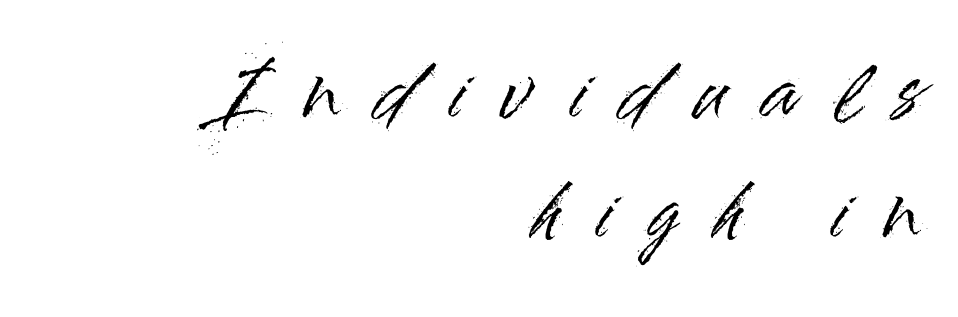
{"serif": "no", "width": "normal", "stroke_contrast": "high", "x_height": "small", "monospaced": "no", "underline": "no", "align": "right", "line_spacing": "normal", "line_spacing_ratio": 1.67, "letter_spacing": "wide", "letter_spacing_em": 0.5, "glyph_px": 72}
